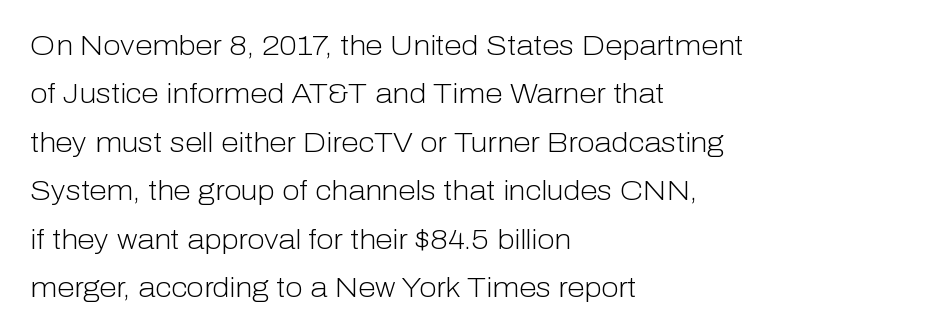
{"serif": "no", "italic": "no", "bold": "no", "weight": "light", "width": "normal", "stroke_contrast": "low", "x_height": "medium", "monospaced": "no", "underline": "no", "align": "left", "line_spacing_ratio": 1.73, "letter_spacing": "normal", "letter_spacing_em": 0.0, "glyph_px": 28}
